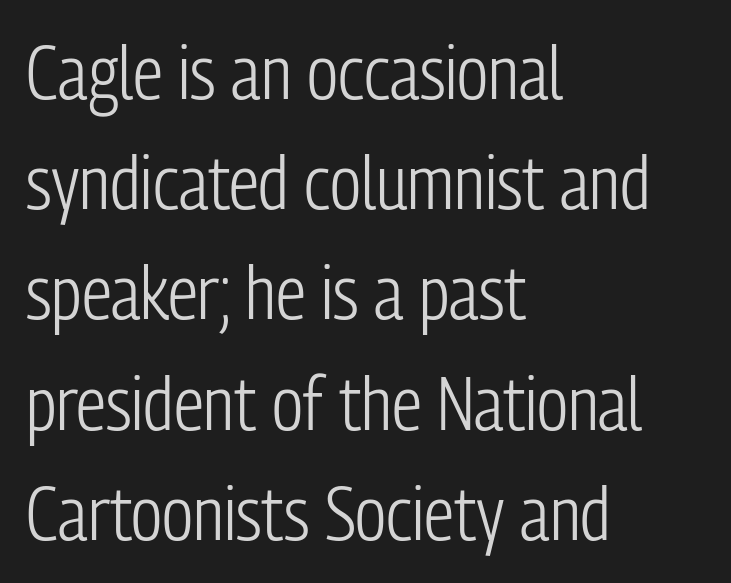
Q: Is the text bold? A: No.
Q: Is the text italic (slanted)? A: No, it is upright.
Q: Is the typeface a serif or a sans-serif typeface? A: Sans-serif.
Q: Is the text underlined? A: No.
Q: How is the paragraph aligned? A: Left-aligned.
Q: Is the spacing between letters normal or unusually wide? A: Normal.
Q: Is the spacing between lines tight, normal or loose? A: Normal.
Q: Width (condensed, normal, or wide)? A: Condensed.
Q: Stroke contrast? A: Low.
Q: x-height? A: Medium.
Q: Monospaced? A: No.
